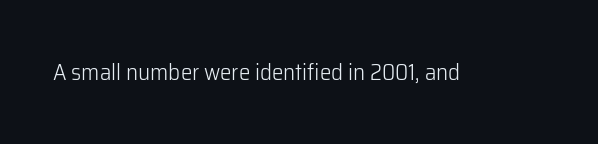
Q: Is the text bold? A: No.
Q: Is the text italic (slanted)? A: No, it is upright.
Q: Is the text underlined? A: No.
Q: Is the spacing between letters normal or unusually wide? A: Normal.
